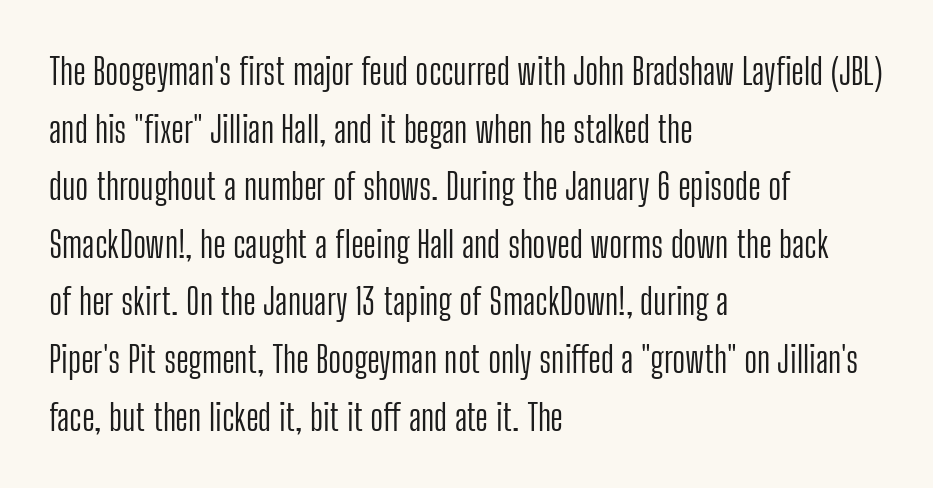
No chunkiness to these letters — they're not bold. The paragraph has a hard left edge and a soft right edge. Regular leading. Proportional: the letters do not fall into vertical columns. Underline: absent. These lines were composed using upright roman letters.
